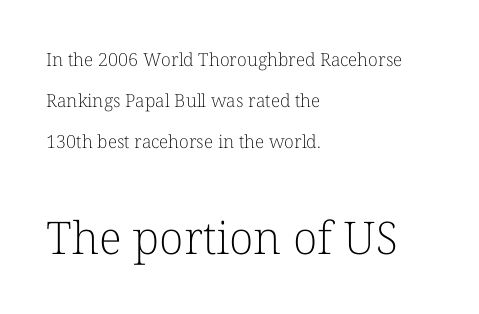
The image shows 45 px light serif type, upright; set left-aligned, loose line spacing (2.27x), normal letter spacing, not underlined; the second (bottom) block is 2.5x larger; low stroke contrast and a medium x-height.
